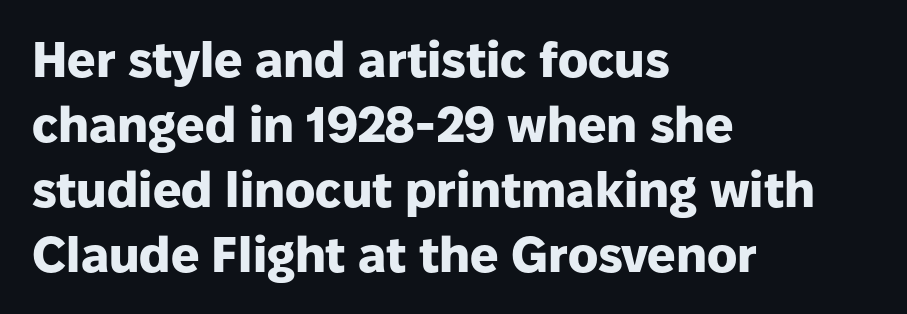
Q: Is the text bold? A: Yes.
Q: Is the text italic (slanted)? A: No, it is upright.
Q: Is the typeface a serif or a sans-serif typeface? A: Sans-serif.
Q: Is the text underlined? A: No.
Q: How is the paragraph aligned? A: Left-aligned.
Q: Is the spacing between letters normal or unusually wide? A: Normal.
Q: Is the spacing between lines tight, normal or loose? A: Normal.
Q: Width (condensed, normal, or wide)? A: Normal.
Q: Stroke contrast? A: Low.
Q: x-height? A: Medium.
Q: Monospaced? A: No.
